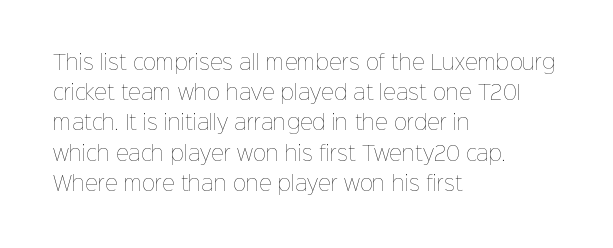
The image shows 20 px text type, upright; set left-aligned, normal line spacing (1.51x), normal letter spacing, not underlined.
